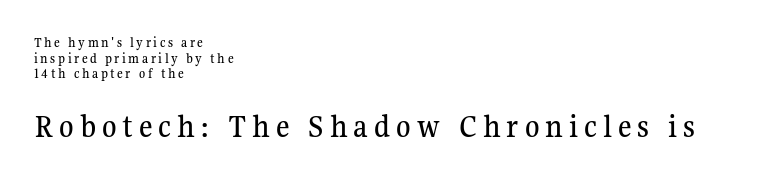
Q: Is the text italic (slanted)? A: No, it is upright.
Q: Is the typeface a serif or a sans-serif typeface? A: Serif.
Q: Is the text underlined? A: No.
Q: How is the paragraph aligned? A: Left-aligned.
Q: Is the spacing between lines tight, normal or loose? A: Tight.
Q: Which block of text is set in a larger size, the first (top) or the second (bottom)? A: The second (bottom) one.
Q: Width (condensed, normal, or wide)? A: Normal.
Q: Stroke contrast? A: Medium.
Q: x-height? A: Medium.
Q: Monospaced? A: No.
